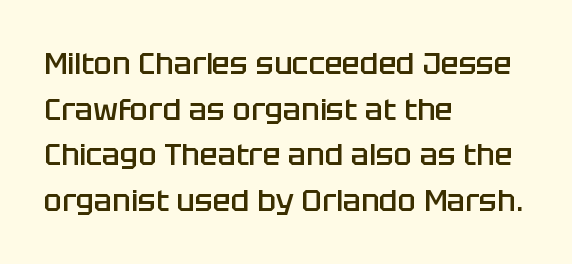
Q: Is the text bold? A: Semi-bold.
Q: Is the text italic (slanted)? A: No, it is upright.
Q: Is the typeface a serif or a sans-serif typeface? A: Sans-serif.
Q: Is the text underlined? A: No.
Q: How is the paragraph aligned? A: Left-aligned.
Q: Is the spacing between letters normal or unusually wide? A: Normal.
Q: Is the spacing between lines tight, normal or loose? A: Normal.
Q: Width (condensed, normal, or wide)? A: Normal.
Q: Stroke contrast? A: Low.
Q: x-height? A: Large.
Q: Monospaced? A: No.
